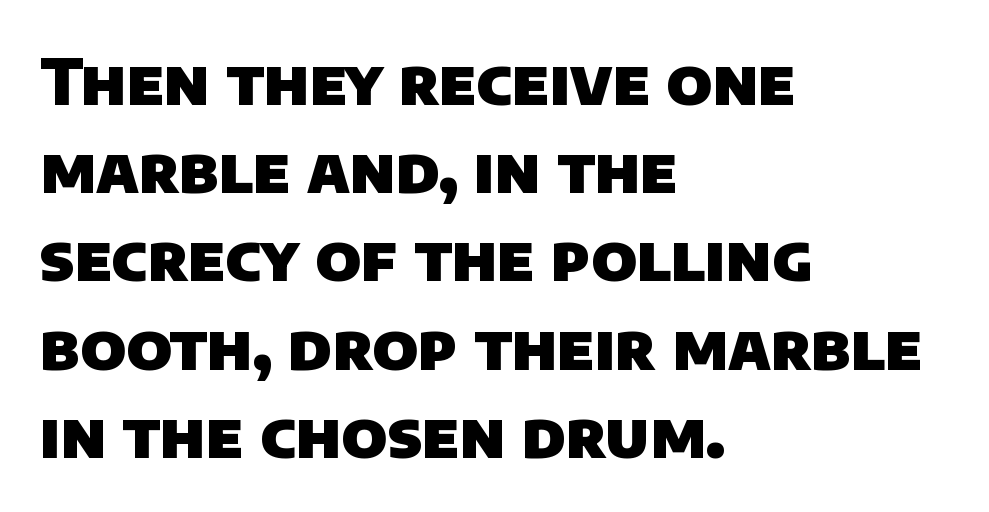
The image shows 63 px heavy sans-serif type; set left-aligned, normal line spacing (1.4x), normal letter spacing, not underlined; low stroke contrast and a large x-height.
